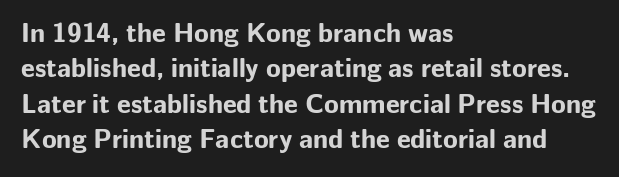
Q: Is the text bold? A: Yes.
Q: Is the text italic (slanted)? A: No, it is upright.
Q: Is the text underlined? A: No.
Q: How is the paragraph aligned? A: Left-aligned.
Q: Is the spacing between letters normal or unusually wide? A: Normal.
Q: Is the spacing between lines tight, normal or loose? A: Normal.
